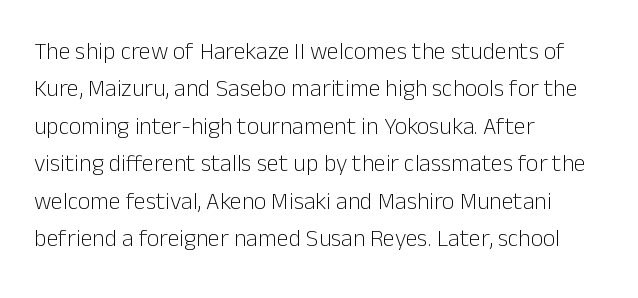
Q: Is the text bold? A: No.
Q: Is the text italic (slanted)? A: No, it is upright.
Q: Is the text underlined? A: No.
Q: How is the paragraph aligned? A: Left-aligned.
Q: Is the spacing between letters normal or unusually wide? A: Normal.
Q: Is the spacing between lines tight, normal or loose? A: Normal.
